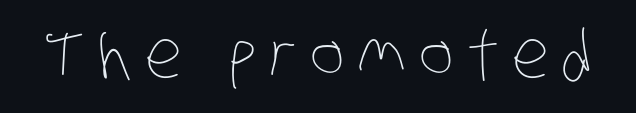
This reads as an unemphasized weight, regular at the heaviest. You could not count columns in this text — the font is proportionally spaced. Has an underline been added? It has not. Short note: letters widely spaced.
